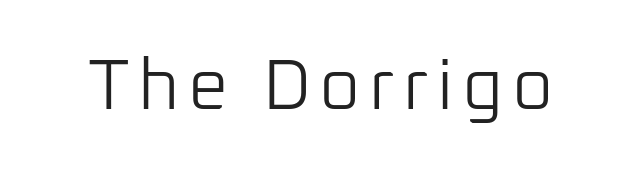
{"serif": "no", "italic": "no", "bold": "no", "weight": "light", "width": "normal", "stroke_contrast": "low", "x_height": "medium", "monospaced": "no", "underline": "no", "glyph_px": 71}
